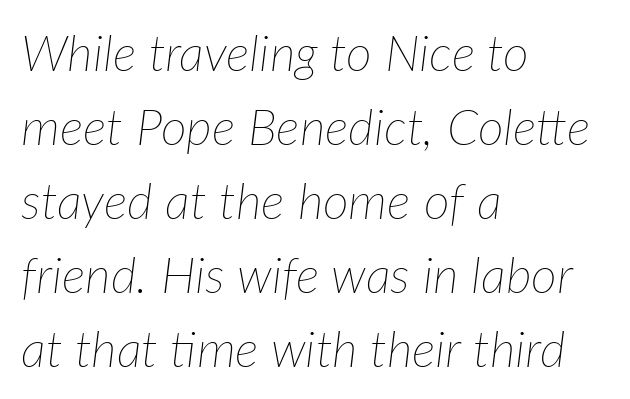
Stem width sits at or under what a default text font uses. The passage shown is not underscored anywhere. The tracking reads as untouched default to a designer's eye. The leading is moderate, giving the passage an even texture.
